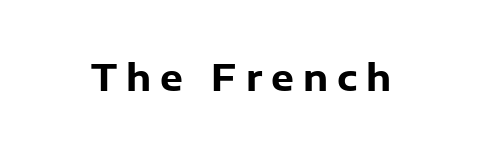
The image shows 36 px heavy sans-serif type, upright; set unusually wide letter spacing (+0.25 em), not underlined; low stroke contrast and a medium x-height.
